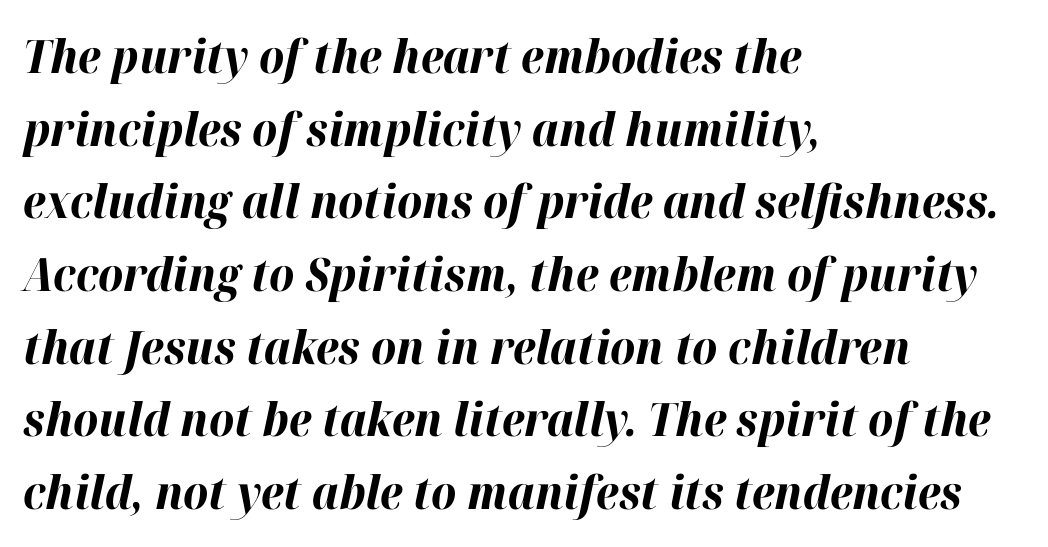
Q: Is the text bold? A: Yes.
Q: Is the text italic (slanted)? A: Yes, it leans right by about 12 degrees.
Q: Is the text underlined? A: No.
Q: How is the paragraph aligned? A: Left-aligned.
Q: Is the spacing between letters normal or unusually wide? A: Normal.
Q: Is the spacing between lines tight, normal or loose? A: Normal.
Q: Width (condensed, normal, or wide)? A: Normal.
Q: Stroke contrast? A: High.
Q: x-height? A: Medium.
Q: Monospaced? A: No.
